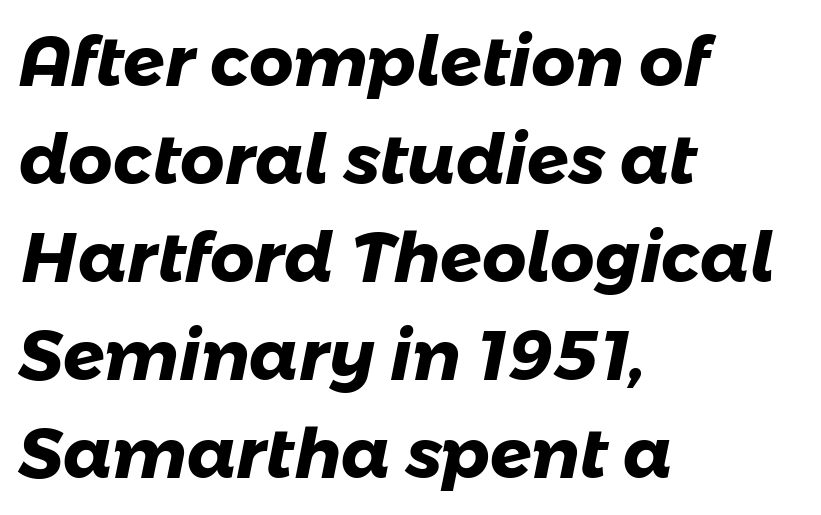
Q: Is the text bold? A: Yes.
Q: Is the typeface a serif or a sans-serif typeface? A: Sans-serif.
Q: Is the text underlined? A: No.
Q: How is the paragraph aligned? A: Left-aligned.
Q: Is the spacing between letters normal or unusually wide? A: Normal.
Q: Is the spacing between lines tight, normal or loose? A: Normal.
Q: Width (condensed, normal, or wide)? A: Normal.
Q: Stroke contrast? A: Low.
Q: x-height? A: Medium.
Q: Monospaced? A: No.
